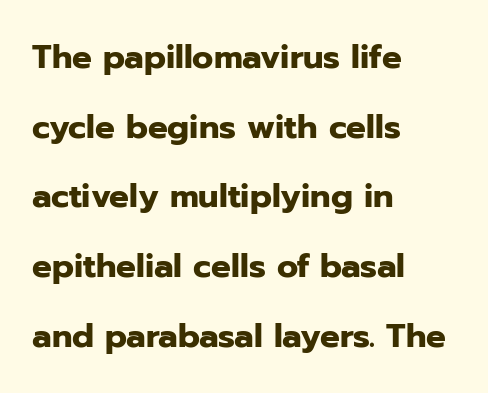
Varying glyph widths throughout — classic text-font behaviour. Is there any slant? The stems are plumb. Each new line begins a long way beneath the previous one. Chunky letters — that's bold for sure.
